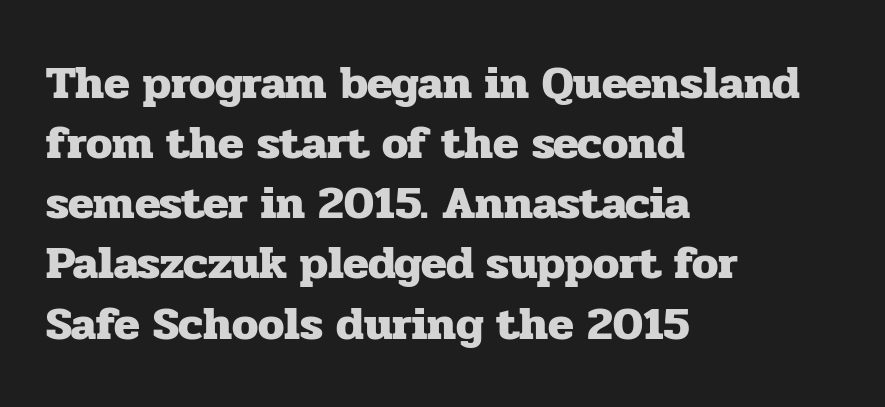
Caption: standard tracking, unaltered. The strip under each line holds only bare page. Looks like regular typesetting: each glyph gets only the width it needs. Horizontally, the lines are justified to the leading edge only. Students, this is bold: see how much ink each stroke carries.
